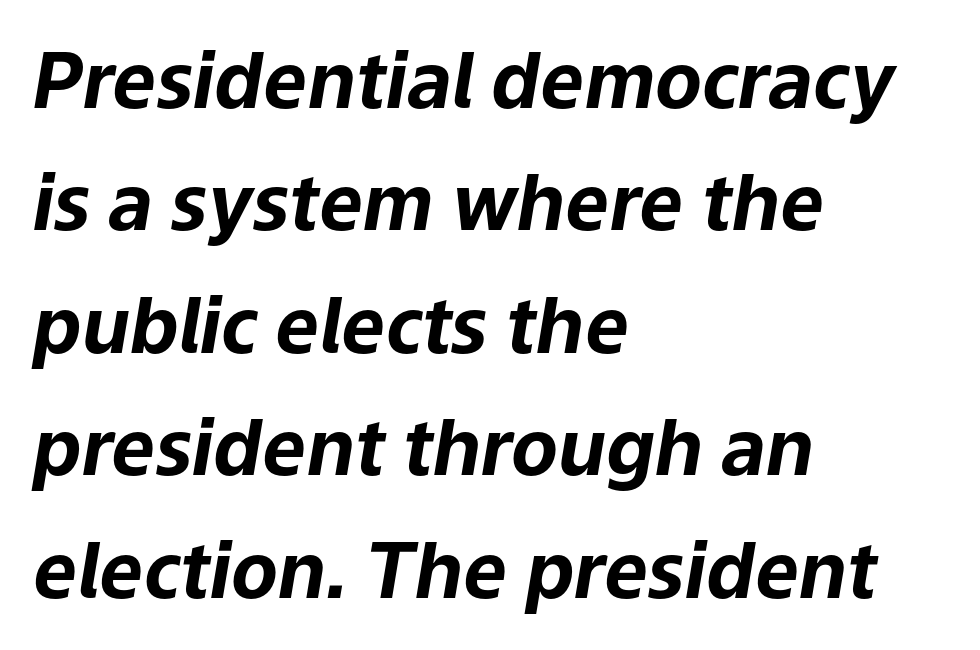
{"italic": "yes", "lean": "right", "slant_degrees": 9, "bold": "yes", "weight": "bold", "width": "normal", "stroke_contrast": "low", "x_height": "medium", "monospaced": "no", "underline": "no", "align": "left", "line_spacing": "normal", "line_spacing_ratio": 1.59, "letter_spacing": "normal", "letter_spacing_em": 0.0, "glyph_px": 77}
